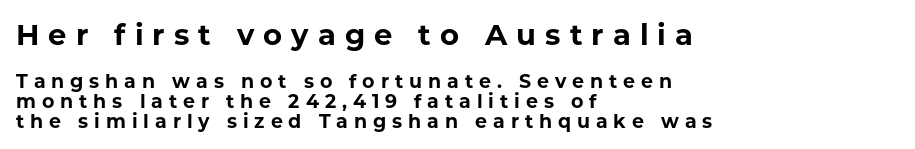
The image shows 29 px bold sans-serif type, upright; set left-aligned, tight line spacing (1.04x), unusually wide letter spacing (+0.31 em), not underlined; the first (top) block is 1.53x larger; low stroke contrast and a medium x-height.
